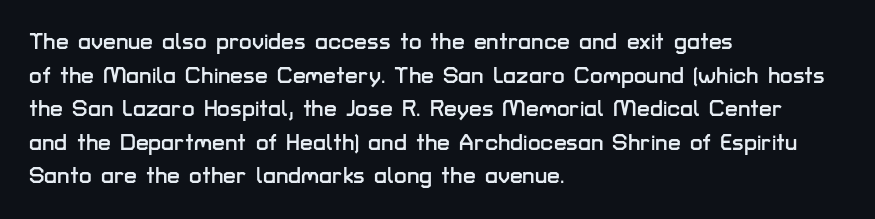
{"italic": "no", "underline": "no", "align": "left", "line_spacing": "normal", "line_spacing_ratio": 1.46, "letter_spacing": "normal", "letter_spacing_em": 0.0, "glyph_px": 23}
